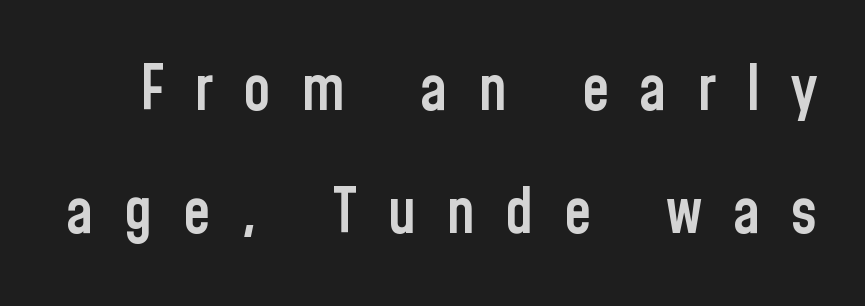
Q: Is the text bold? A: Semi-bold.
Q: Is the text italic (slanted)? A: No, it is upright.
Q: Is the typeface a serif or a sans-serif typeface? A: Sans-serif.
Q: Is the text underlined? A: No.
Q: Is the spacing between letters normal or unusually wide? A: Unusually wide.
Q: Is the spacing between lines tight, normal or loose? A: Loose.
Q: Width (condensed, normal, or wide)? A: Condensed.
Q: Stroke contrast? A: Low.
Q: x-height? A: Medium.
Q: Monospaced? A: No.
